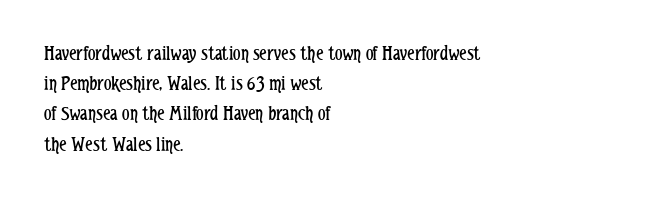
Q: Is the text bold? A: No.
Q: Is the text italic (slanted)? A: No, it is upright.
Q: Is the text underlined? A: No.
Q: How is the paragraph aligned? A: Left-aligned.
Q: Is the spacing between letters normal or unusually wide? A: Normal.
Q: Is the spacing between lines tight, normal or loose? A: Normal.
